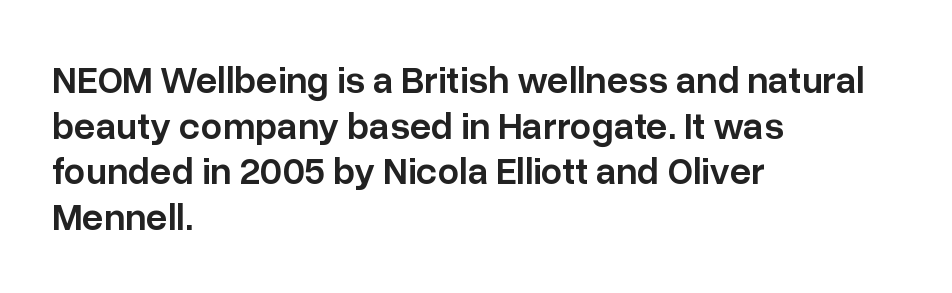
Q: Is the text bold? A: Semi-bold.
Q: Is the text italic (slanted)? A: No, it is upright.
Q: Is the typeface a serif or a sans-serif typeface? A: Sans-serif.
Q: Is the text underlined? A: No.
Q: How is the paragraph aligned? A: Left-aligned.
Q: Is the spacing between letters normal or unusually wide? A: Normal.
Q: Width (condensed, normal, or wide)? A: Normal.
Q: Stroke contrast? A: Low.
Q: x-height? A: Medium.
Q: Monospaced? A: No.
